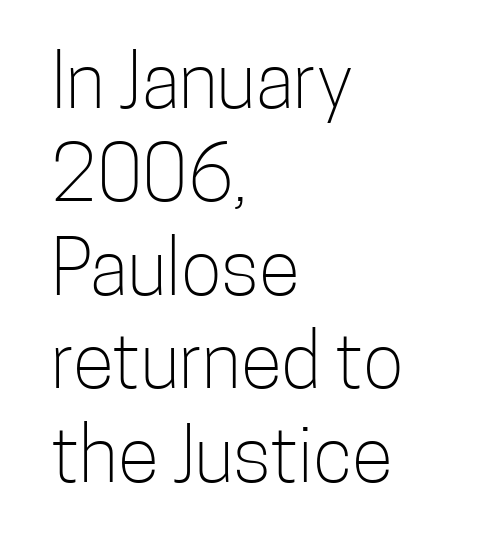
{"serif": "no", "italic": "no", "bold": "no", "weight": "light", "width": "condensed", "stroke_contrast": "low", "x_height": "medium", "monospaced": "no", "underline": "no", "align": "left", "line_spacing_ratio": 1.23, "letter_spacing": "normal", "letter_spacing_em": 0.0, "glyph_px": 76}
